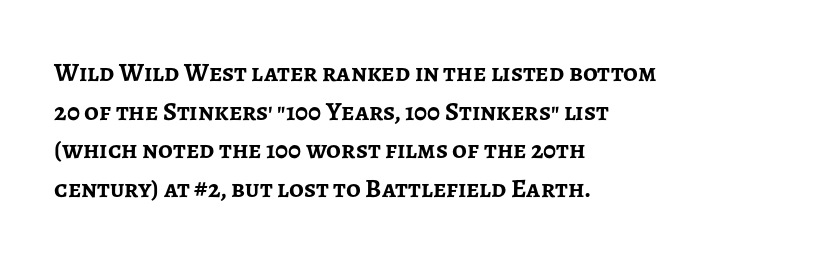
Q: Is the text bold? A: Yes.
Q: Is the text italic (slanted)? A: No, it is upright.
Q: Is the text underlined? A: No.
Q: How is the paragraph aligned? A: Left-aligned.
Q: Is the spacing between letters normal or unusually wide? A: Normal.
Q: Is the spacing between lines tight, normal or loose? A: Normal.
